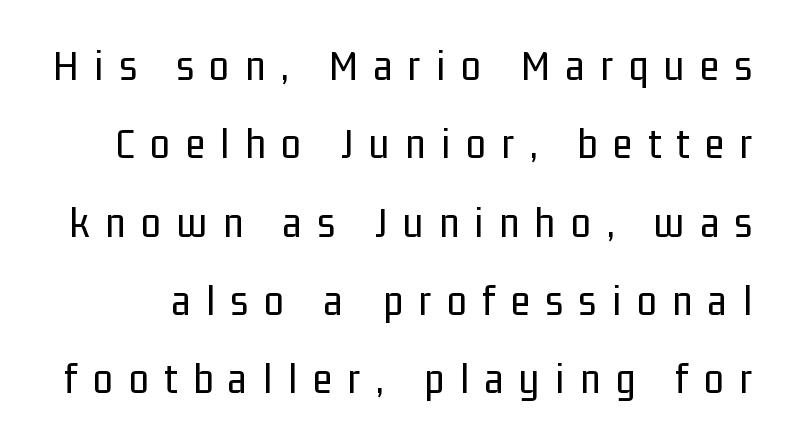
Q: Is the text bold? A: No.
Q: Is the text italic (slanted)? A: No, it is upright.
Q: Is the typeface a serif or a sans-serif typeface? A: Sans-serif.
Q: Is the text underlined? A: No.
Q: Is the spacing between letters normal or unusually wide? A: Unusually wide.
Q: Width (condensed, normal, or wide)? A: Condensed.
Q: Stroke contrast? A: Low.
Q: x-height? A: Medium.
Q: Monospaced? A: No.
